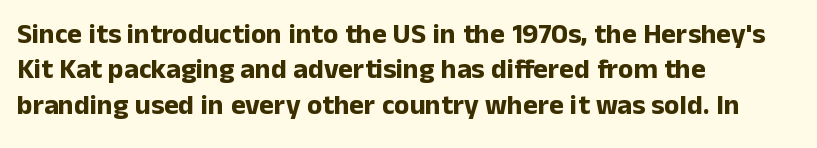
The specimen omits any rule beneath the text block's lines. Characters follow at the spacing the type designer built in. If you measured baseline to baseline, you'd find a middling distance. This rendering uses left alignment, leaving the right contour irregular. Look at the bottom of the vertical strokes: they stop flat, with no serifs.
